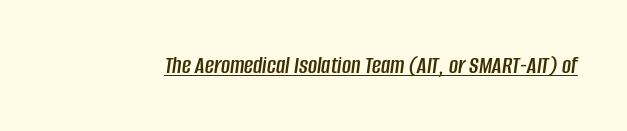
{"italic": "yes", "lean": "right", "slant_degrees": 8, "underline": "yes", "letter_spacing": "normal", "letter_spacing_em": 0.0, "glyph_px": 25}
